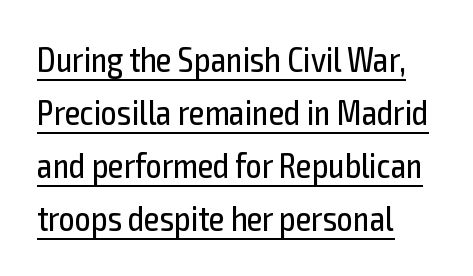
Each letter's strokes conclude bluntly, with no projecting serifs. Honestly, the underline is the first thing you notice here. Style check: upright. A typesetter would call this proportional, since set widths differ per character. Baseline-to-baseline distance is the conventional proportion of letter height. What stands out about the letter spacing? Nothing — it is the standard amount.
